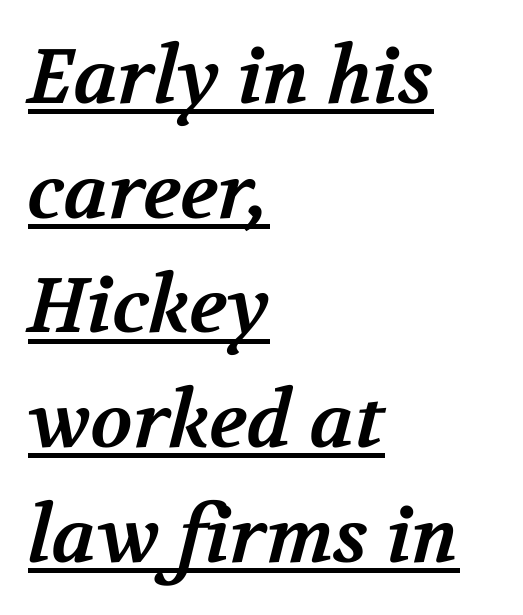
Q: Is the text bold? A: Yes.
Q: Is the typeface a serif or a sans-serif typeface? A: Serif.
Q: Is the text underlined? A: Yes.
Q: How is the paragraph aligned? A: Left-aligned.
Q: Is the spacing between letters normal or unusually wide? A: Normal.
Q: Is the spacing between lines tight, normal or loose? A: Normal.
Q: Width (condensed, normal, or wide)? A: Normal.
Q: Stroke contrast? A: Medium.
Q: x-height? A: Medium.
Q: Monospaced? A: No.
